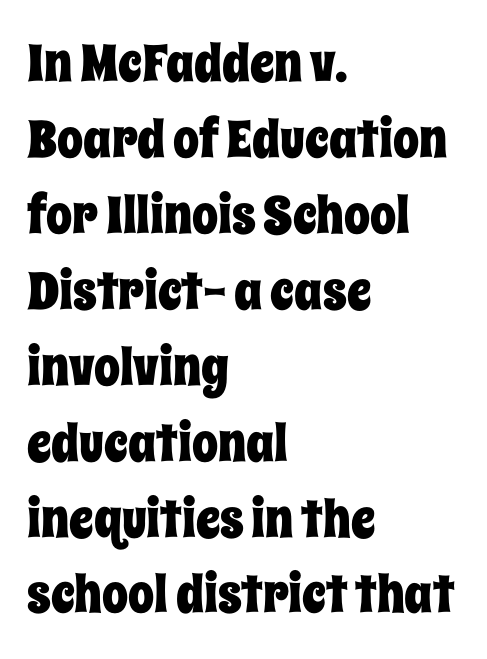
Q: Is the text italic (slanted)? A: No, it is upright.
Q: Is the text underlined? A: No.
Q: How is the paragraph aligned? A: Left-aligned.
Q: Is the spacing between letters normal or unusually wide? A: Normal.
Q: Is the spacing between lines tight, normal or loose? A: Normal.
Q: Width (condensed, normal, or wide)? A: Condensed.
Q: Stroke contrast? A: Low.
Q: x-height? A: Large.
Q: Monospaced? A: No.
